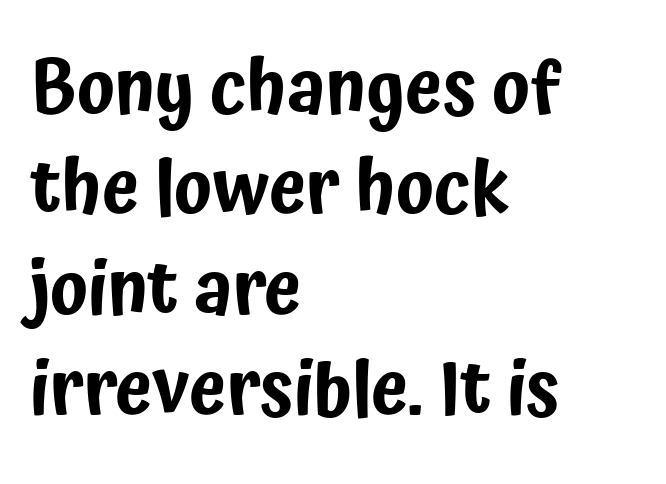
Q: Is the text italic (slanted)? A: No, it is upright.
Q: Is the typeface a serif or a sans-serif typeface? A: Sans-serif.
Q: Is the text underlined? A: No.
Q: How is the paragraph aligned? A: Left-aligned.
Q: Is the spacing between letters normal or unusually wide? A: Normal.
Q: Is the spacing between lines tight, normal or loose? A: Normal.
Q: Width (condensed, normal, or wide)? A: Condensed.
Q: Stroke contrast? A: Low.
Q: x-height? A: Medium.
Q: Monospaced? A: No.
